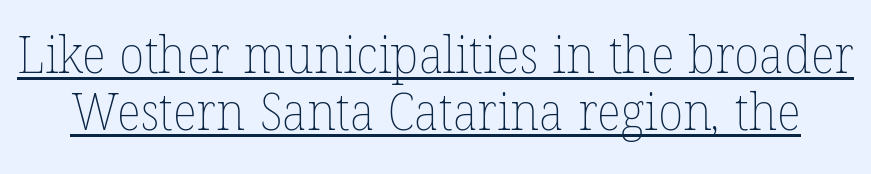
The image shows 52 px thin type; set tight line spacing (1.1x), normal letter spacing, underlined; low stroke contrast and a medium x-height.
